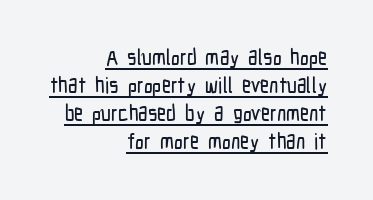
The image shows 22 px text type, upright; set right-aligned, normal line spacing (1.28x), normal letter spacing, underlined.
